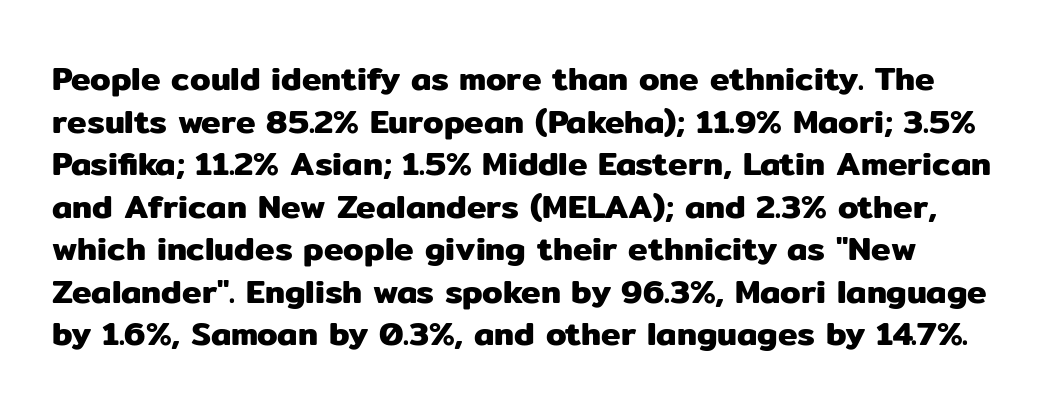
The tracking reads as untouched default to a designer's eye. This sample keeps an unexceptional amount of space between lines. No word sits above an underline. This is sans-serif lettering, the kind often seen on screens and signage.
